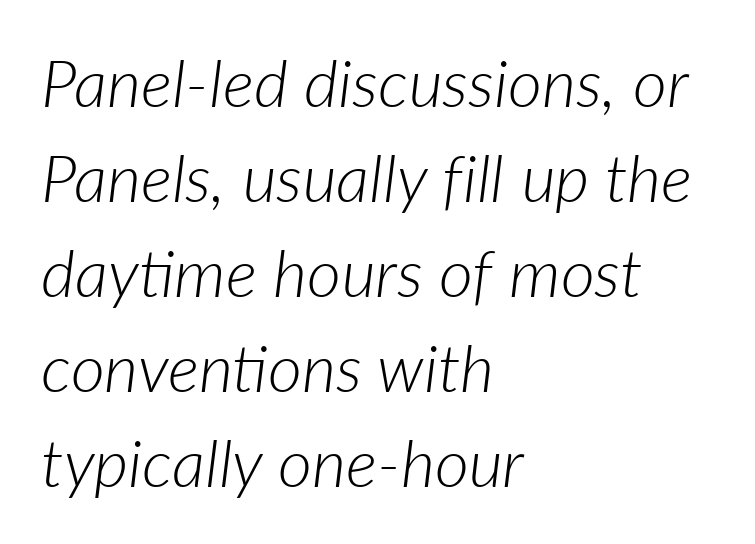
{"italic": "yes", "lean": "right", "slant_degrees": 7, "bold": "no", "weight": "light", "width": "normal", "stroke_contrast": "low", "x_height": "medium", "monospaced": "no", "underline": "no", "align": "left", "line_spacing": "normal", "line_spacing_ratio": 1.44, "letter_spacing": "normal", "letter_spacing_em": 0.0, "glyph_px": 66}
